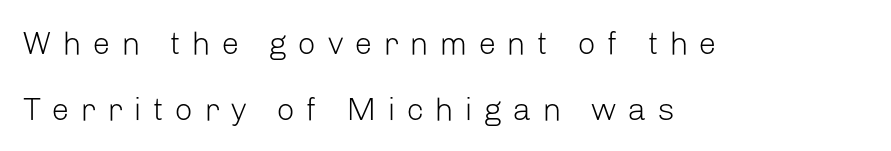
{"serif": "no", "italic": "no", "bold": "no", "weight": "light", "width": "normal", "stroke_contrast": "low", "x_height": "medium", "monospaced": "no", "underline": "no", "align": "left", "line_spacing": "loose", "line_spacing_ratio": 2.06, "letter_spacing": "wide", "letter_spacing_em": 0.34, "glyph_px": 32}
